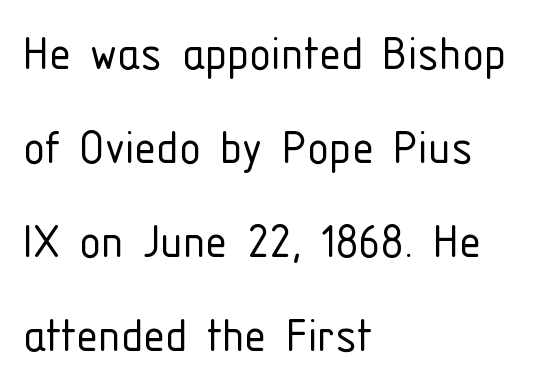
{"serif": "no", "italic": "no", "bold": "no", "weight": "light", "width": "condensed", "stroke_contrast": "low", "x_height": "medium", "monospaced": "no", "underline": "no", "align": "left", "line_spacing_ratio": 1.71, "letter_spacing": "normal", "letter_spacing_em": 0.0, "glyph_px": 55}
